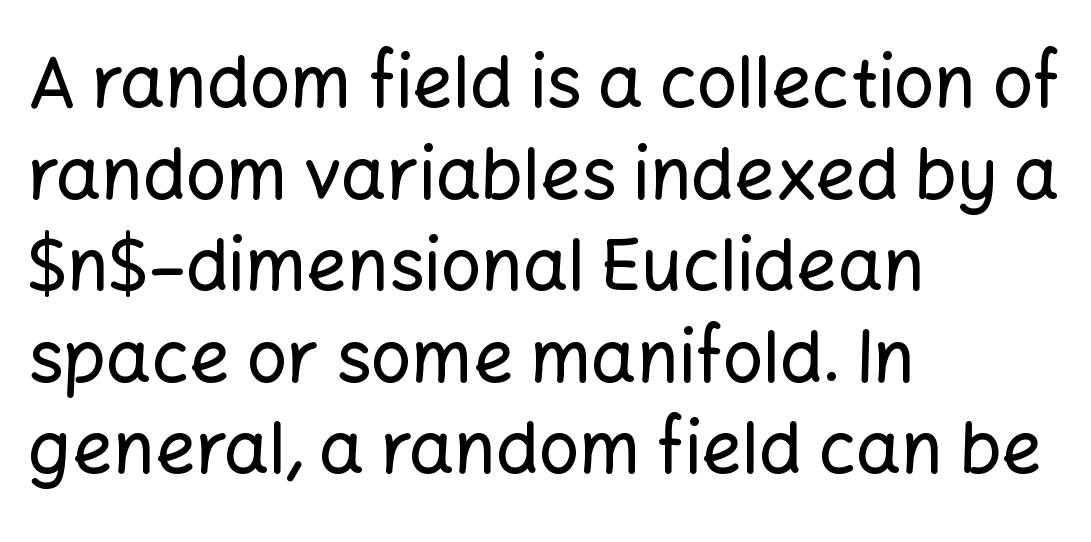
Italic: no, the glyphs are upright roman. Spacing between characters is what you'd get straight out of the box. Each letter's strokes conclude bluntly, with no projecting serifs. How would I describe the line gaps? Plain and ordinary.
